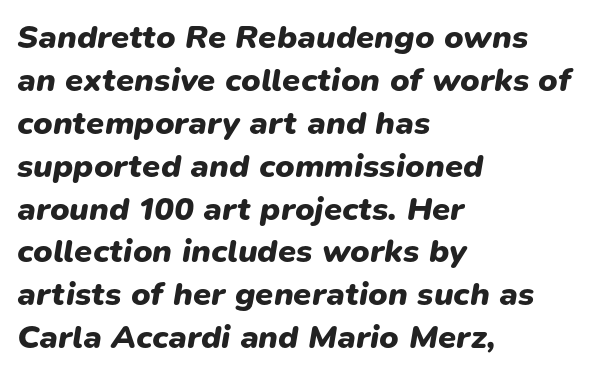
Each new line begins a customary step beneath the previous one. These lines are rendered in a variable-pitch font. Where is the straight margin? On the left. Anything drawn beneath the words? Only blank space.
